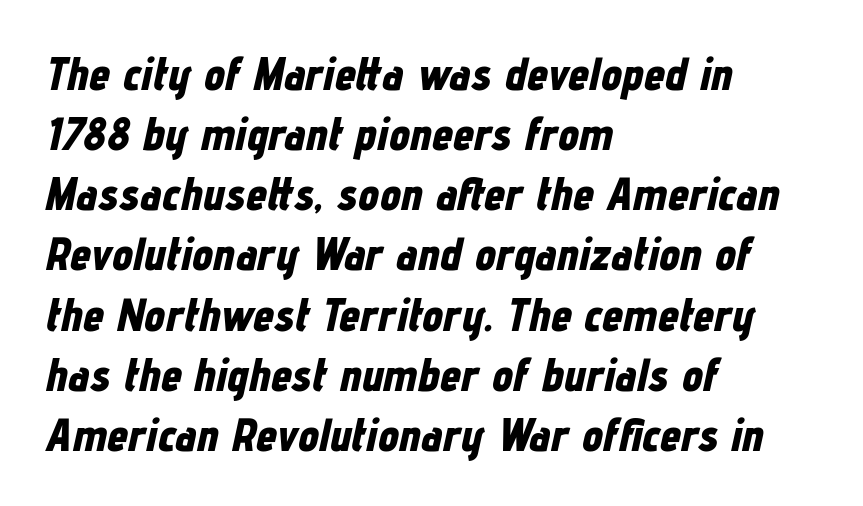
The image shows 47 px bold, condensed type, italic (leaning right); set left-aligned, normal line spacing (1.28x), normal letter spacing, not underlined; low stroke contrast and a medium x-height.
